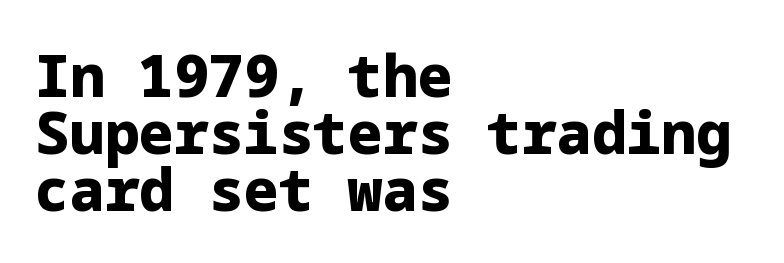
Whoever set this chose condensed vertical rhythm over breathing room. Anything drawn beneath the words? Only blank space. The rendering shows plain stroke endings on the letterforms — a sans-serif design. Line beginnings align vertically; line endings do not.
